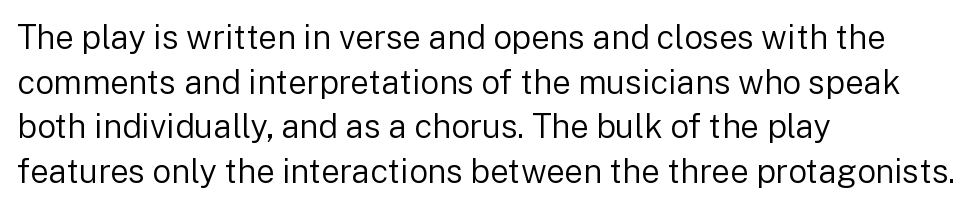
The image shows 33 px regular-weight sans-serif type, upright; set left-aligned, normal line spacing (1.35x), normal letter spacing, not underlined; low stroke contrast and a medium x-height.
